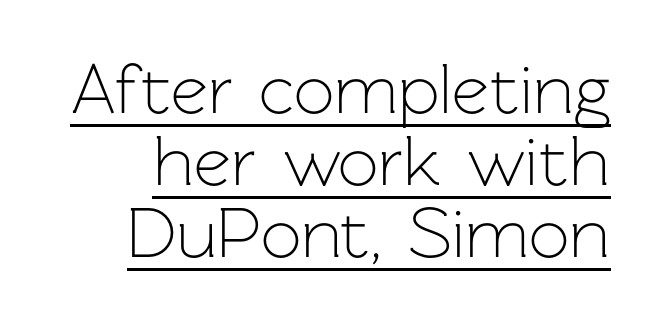
Does a line run under the words? Yes, clearly. Caption: standard tracking, unaltered. Character widths vary here, with narrow letters taking less room than wide ones. A quiet, ordinary-to-light weight characterises the typeface. You can tell from the bare stems that sans-serif type was used.
